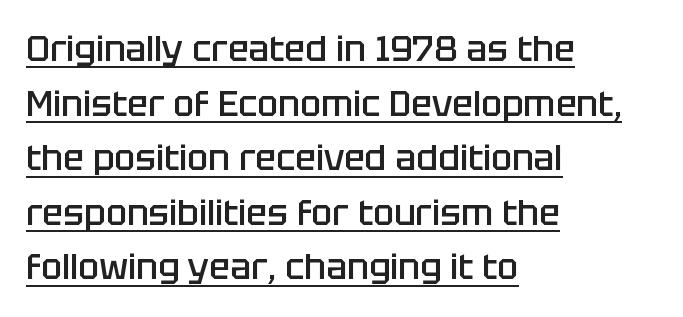
Q: Is the text bold? A: Semi-bold.
Q: Is the text italic (slanted)? A: No, it is upright.
Q: Is the typeface a serif or a sans-serif typeface? A: Sans-serif.
Q: Is the text underlined? A: Yes.
Q: How is the paragraph aligned? A: Left-aligned.
Q: Is the spacing between letters normal or unusually wide? A: Normal.
Q: Is the spacing between lines tight, normal or loose? A: Normal.
Q: Width (condensed, normal, or wide)? A: Normal.
Q: Stroke contrast? A: Low.
Q: x-height? A: Large.
Q: Monospaced? A: No.
